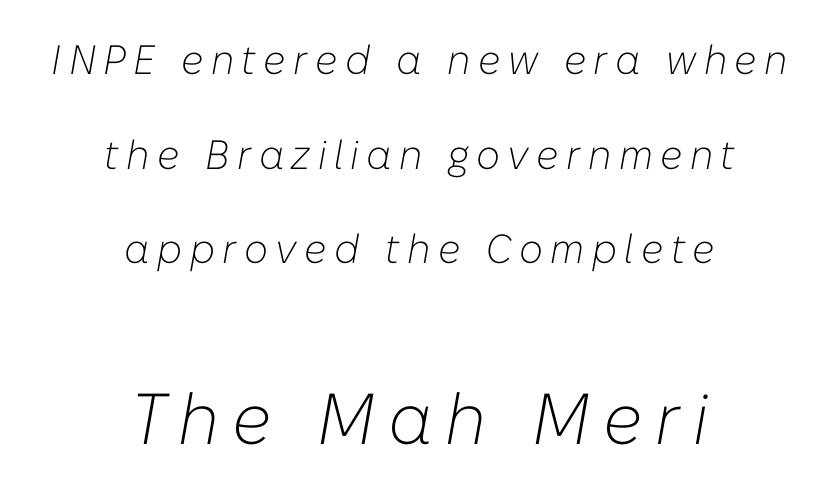
{"italic": "yes", "lean": "right", "slant_degrees": 10, "bold": "no", "weight": "light", "width": "normal", "stroke_contrast": "low", "x_height": "medium", "monospaced": "no", "underline": "no", "align": "center", "line_spacing": "loose", "line_spacing_ratio": 2.31, "larger_block": "second", "size_ratio": 1.76, "glyph_px": 72}
